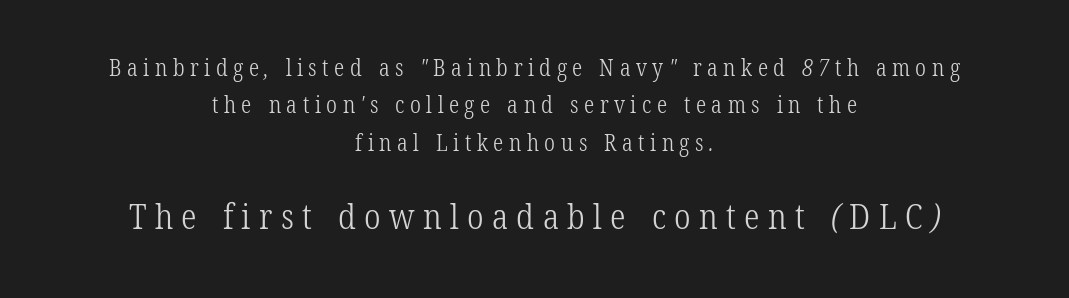
Q: Is the text bold? A: No.
Q: Is the typeface a serif or a sans-serif typeface? A: Serif.
Q: Is the text underlined? A: No.
Q: How is the paragraph aligned? A: Centered.
Q: Is the spacing between letters normal or unusually wide? A: Unusually wide.
Q: Is the spacing between lines tight, normal or loose? A: Normal.
Q: Which block of text is set in a larger size, the first (top) or the second (bottom)? A: The second (bottom) one.
Q: Width (condensed, normal, or wide)? A: Condensed.
Q: Stroke contrast? A: Low.
Q: x-height? A: Medium.
Q: Monospaced? A: No.
